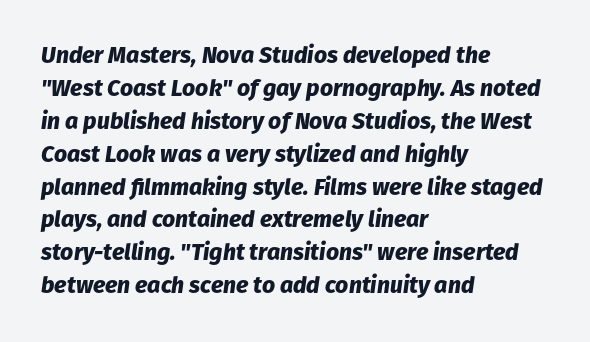
Q: Is the text bold? A: Yes.
Q: Is the text italic (slanted)? A: Yes, it leans right by about 8 degrees.
Q: Is the text underlined? A: No.
Q: How is the paragraph aligned? A: Left-aligned.
Q: Is the spacing between letters normal or unusually wide? A: Normal.
Q: Is the spacing between lines tight, normal or loose? A: Normal.
